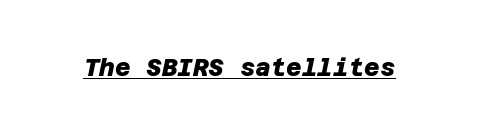
The image shows 24 px bold type; set normal letter spacing, underlined.
